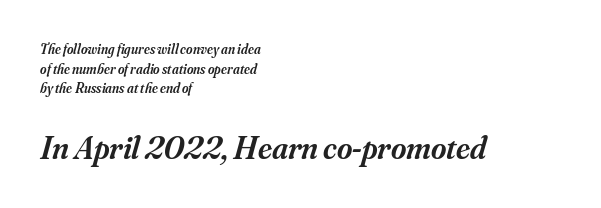
The image shows 33 px semibold serif type, italic (leaning right); set left-aligned, normal line spacing (1.41x), normal letter spacing, not underlined; the second (bottom) block is 2.36x larger; medium stroke contrast and a small x-height.
